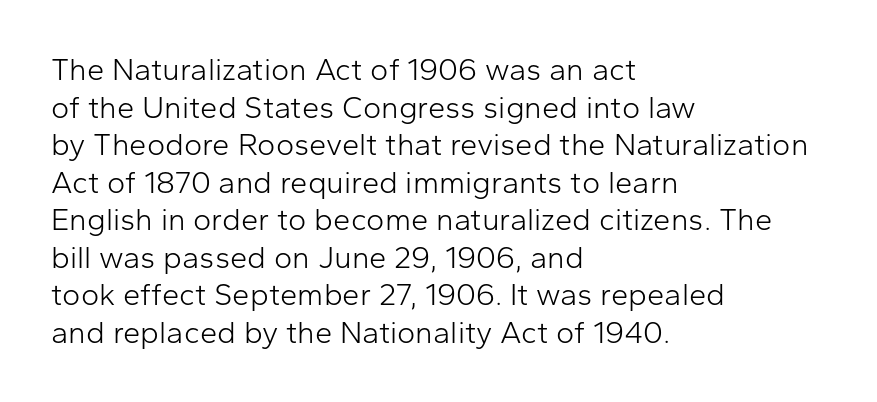
The image shows 31 px light sans-serif type, upright; set left-aligned, line spacing 1.21x, normal letter spacing, not underlined; low stroke contrast and a medium x-height.
